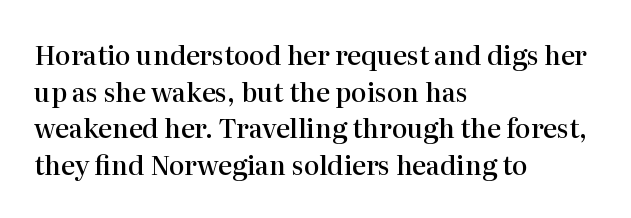
Q: Is the text bold? A: Semi-bold.
Q: Is the text italic (slanted)? A: No, it is upright.
Q: Is the text underlined? A: No.
Q: How is the paragraph aligned? A: Left-aligned.
Q: Is the spacing between letters normal or unusually wide? A: Normal.
Q: Is the spacing between lines tight, normal or loose? A: Normal.
